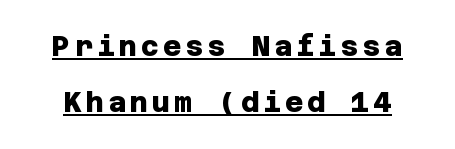
Caption: bold face, heavy strokes. The lines are spread far apart with generous leading. The specimen includes a rule beneath the text block's lines. The text was rendered using a sans face with plain stroke endings.
